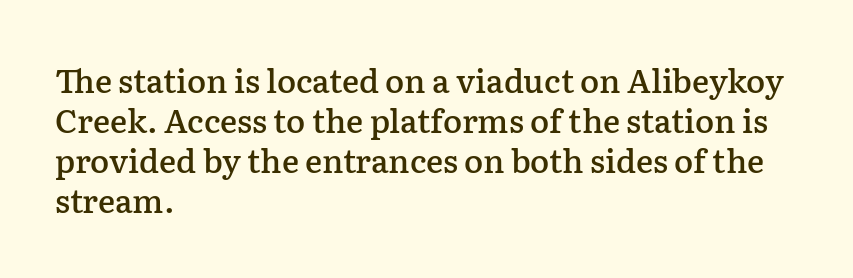
The image shows 32 px semibold serif type, upright; set left-aligned, normal line spacing (1.25x), normal letter spacing, not underlined; low stroke contrast and a medium x-height.
